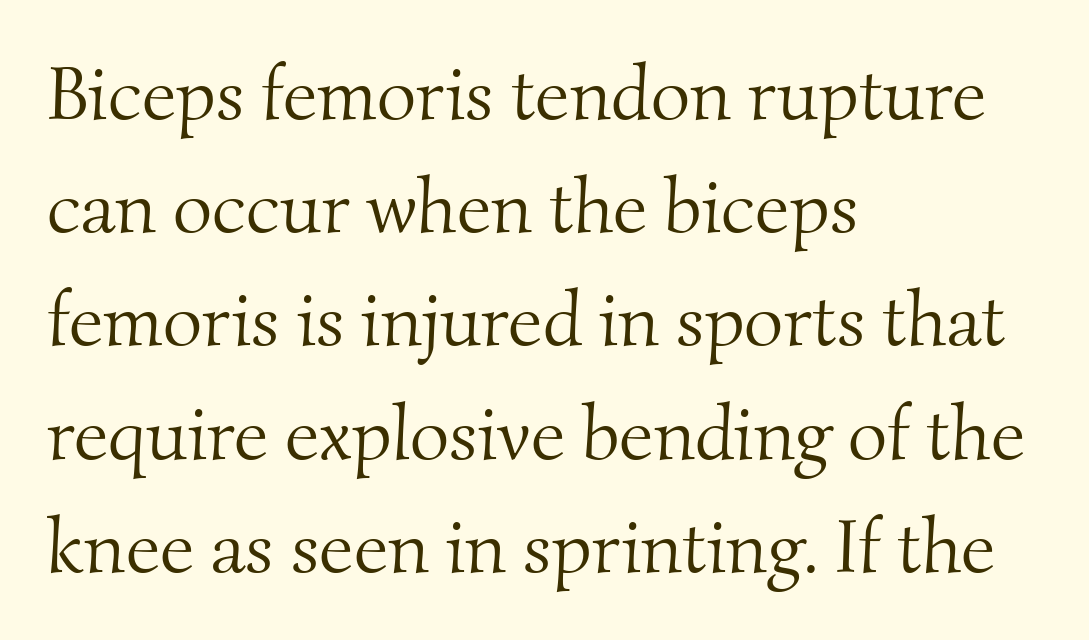
Think standard paragraph weight, or any step lighter than that. Old-style or modern, the face here clearly has serifs. Letters rest on an invisible, unmarked baseline. Reading down the column, the eye jumps a familiar distance to each next line. Students, note that the glyphs here touch the page at normal intervals. Is this a fixed-width face? No — the glyphs have proportional, varying widths.
